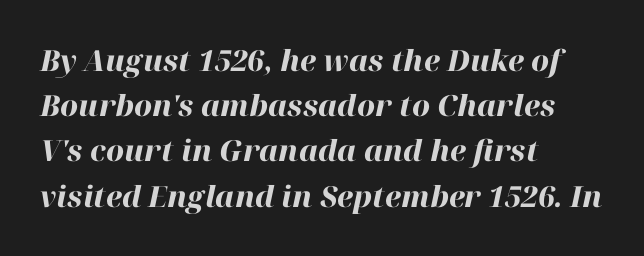
These lines are rendered in a variable-pitch font. Would a proofreader flag this as italicized? Yes. The sample has been set heavy, in full bold. Reading down the column, the eye jumps a familiar distance to each next line. This rendering features lettering with no underline. The typesetter chose a ragged-right arrangement here.
